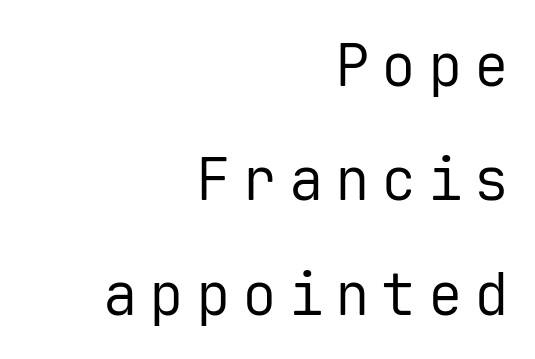
The image shows 58 px regular-weight sans-serif type, upright, monospaced; set right-aligned, loose line spacing (1.97x), unusually wide letter spacing (+0.2 em), not underlined; low stroke contrast and a medium x-height.
